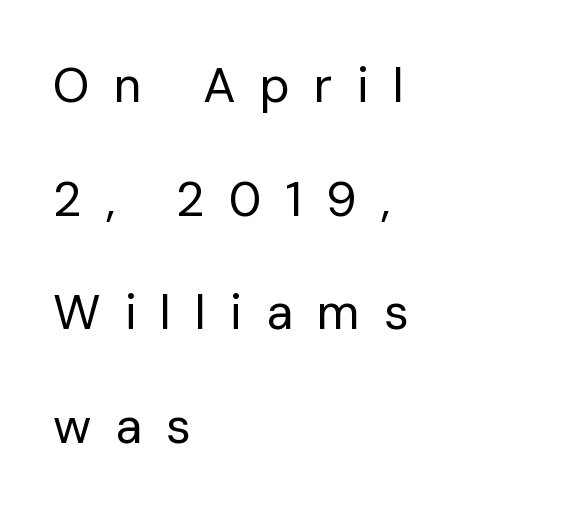
{"serif": "no", "italic": "no", "bold": "no", "weight": "regular", "width": "normal", "stroke_contrast": "low", "x_height": "medium", "monospaced": "no", "underline": "no", "align": "left", "line_spacing": "loose", "line_spacing_ratio": 2.32, "letter_spacing": "wide", "letter_spacing_em": 0.49, "glyph_px": 49}
